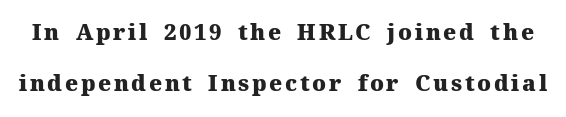
Q: Is the text bold? A: Yes.
Q: Is the text italic (slanted)? A: No, it is upright.
Q: Is the text underlined? A: No.
Q: Is the spacing between lines tight, normal or loose? A: Loose.
